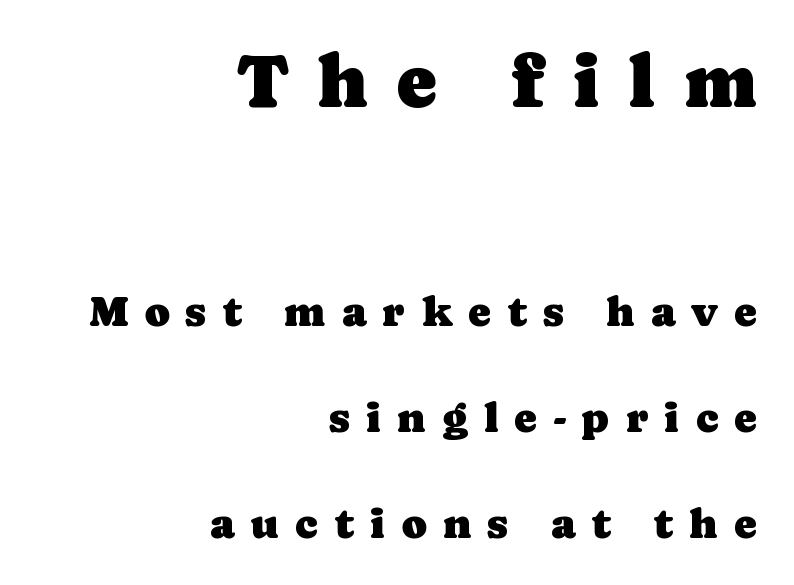
{"serif": "yes", "italic": "no", "width": "normal", "stroke_contrast": "low", "x_height": "medium", "monospaced": "no", "underline": "no", "align": "right", "line_spacing": "loose", "line_spacing_ratio": 2.47, "letter_spacing": "wide", "letter_spacing_em": 0.37, "larger_block": "first", "size_ratio": 1.77, "glyph_px": 76}
